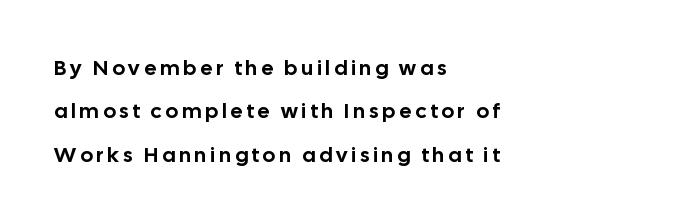
{"italic": "no", "underline": "no", "align": "left", "line_spacing": "loose", "line_spacing_ratio": 2.06, "glyph_px": 21}
